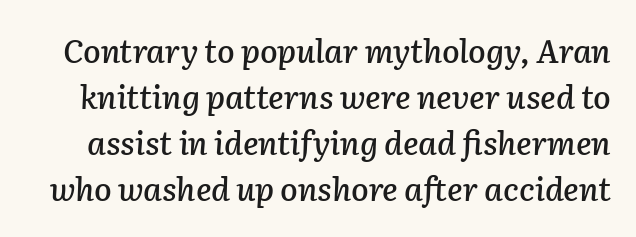
The image shows 32 px text type, italic (leaning right); set normal line spacing (1.44x), normal letter spacing, not underlined; low stroke contrast and a medium x-height.
